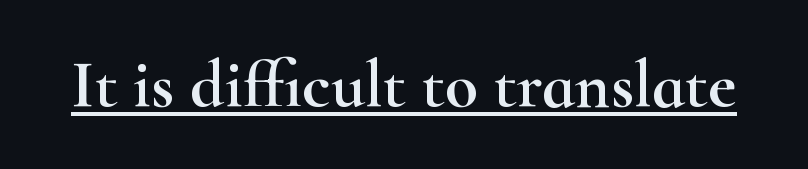
Q: Is the text italic (slanted)? A: No, it is upright.
Q: Is the typeface a serif or a sans-serif typeface? A: Serif.
Q: Is the text underlined? A: Yes.
Q: Is the spacing between letters normal or unusually wide? A: Normal.
Q: Width (condensed, normal, or wide)? A: Wide.
Q: Stroke contrast? A: High.
Q: x-height? A: Small.
Q: Monospaced? A: No.
